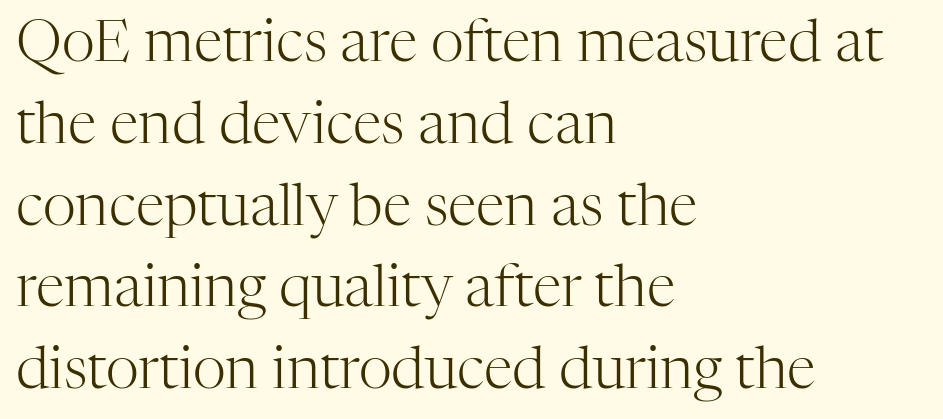
Is this a fixed-width face? No — the glyphs have proportional, varying widths. Compared with typical paragraphs, the rows here are spaced about the same. The rendering anchors every line to the left-hand side. The specimen omits any rule beneath the text block's lines. No extra tracking has been applied to these lines. This is serif lettering, the kind often seen in printed books.
